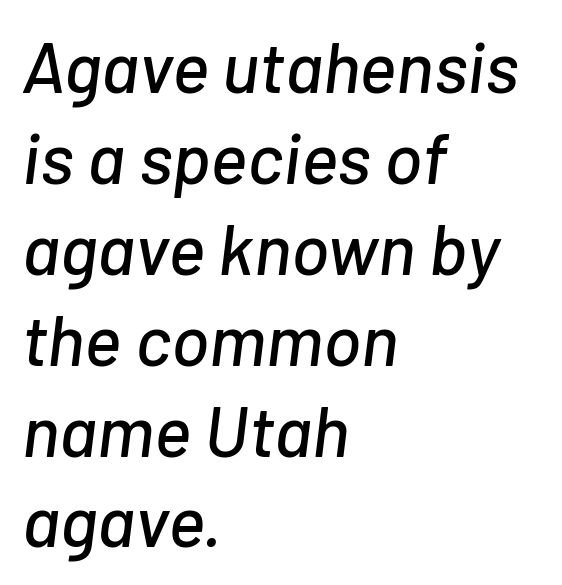
It's the slanting kind of type. Default kerning and tracking; the words read as compact shapes. Glance below the letters and you will spot only blank space. Line starts are locked; line ends wander.
